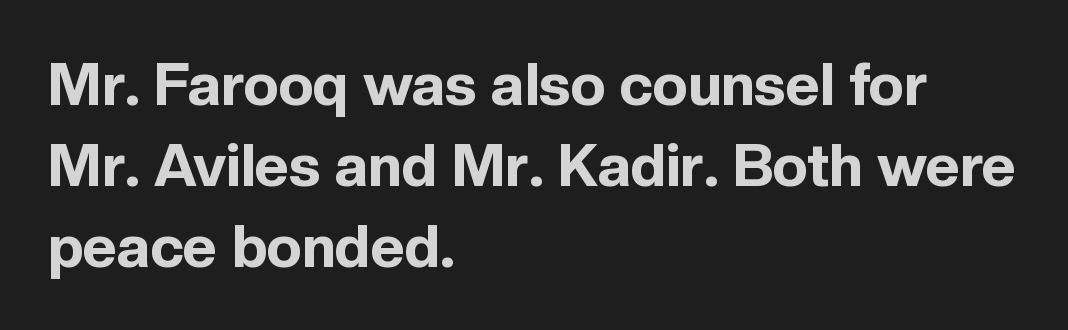
Q: Is the text bold? A: Yes.
Q: Is the text italic (slanted)? A: No, it is upright.
Q: Is the typeface a serif or a sans-serif typeface? A: Sans-serif.
Q: Is the text underlined? A: No.
Q: How is the paragraph aligned? A: Left-aligned.
Q: Is the spacing between letters normal or unusually wide? A: Normal.
Q: Is the spacing between lines tight, normal or loose? A: Normal.
Q: Width (condensed, normal, or wide)? A: Normal.
Q: x-height? A: Medium.
Q: Monospaced? A: No.
